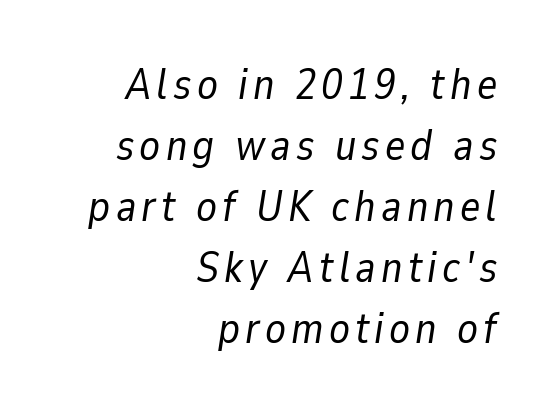
The image shows 43 px regular-weight type, italic (leaning right); set right-aligned, normal line spacing (1.42x), not underlined; low stroke contrast and a medium x-height.
